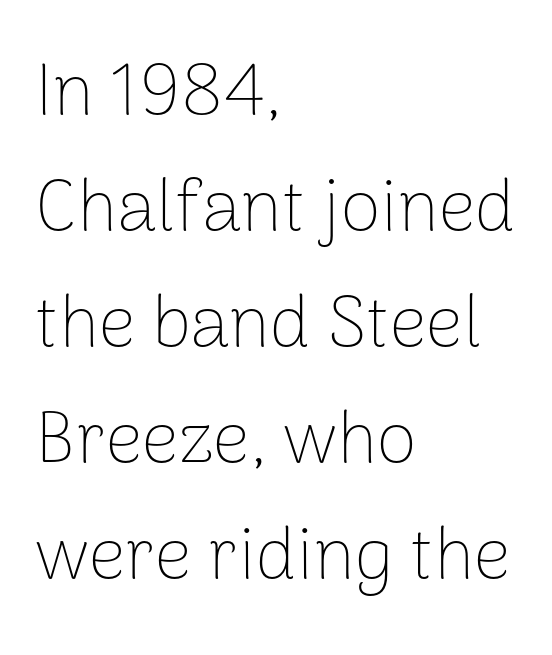
Leftover space on each line is placed entirely after the last word. No chunkiness to these letters — they're not bold. When letters stand straight like this, we call the style roman or upright. The zone under the glyphs is completely vacant. Regular leading. The letters advance in unequal steps, a hallmark of proportional type.
